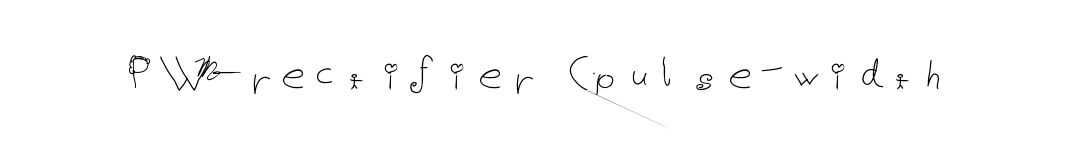
{"italic": "no", "bold": "no", "weight": "thin", "width": "normal", "stroke_contrast": "low", "x_height": "medium", "underline": "no", "glyph_px": 47}
